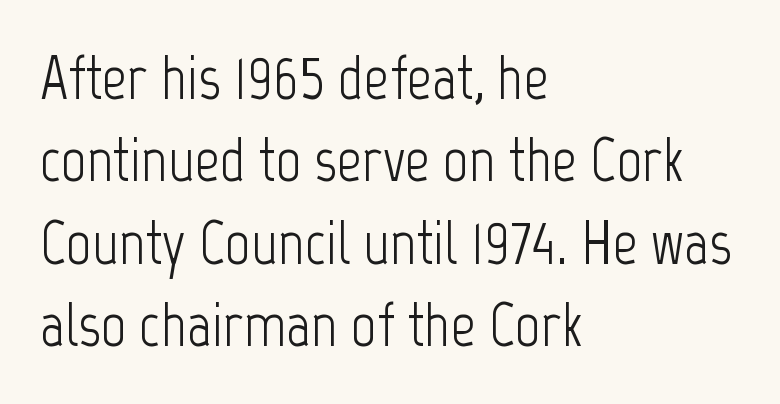
The ragged edge is on the right, which tells us the setting is flush left. Note the varied advance widths — an 'i' is clearly narrower than an 'm'. On a weight scale, this lands at 450 or below. Inter-character spacing is left at the font's built-in metrics. Vertical spacing — default. It's the straight-up-and-down kind of type.
